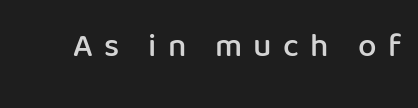
Character widths vary here, with narrow letters taking less room than wide ones. Weight: semibold (demi). Short note: letters widely spaced. Look at the bottom of the vertical strokes: they stop flat, with no serifs.
